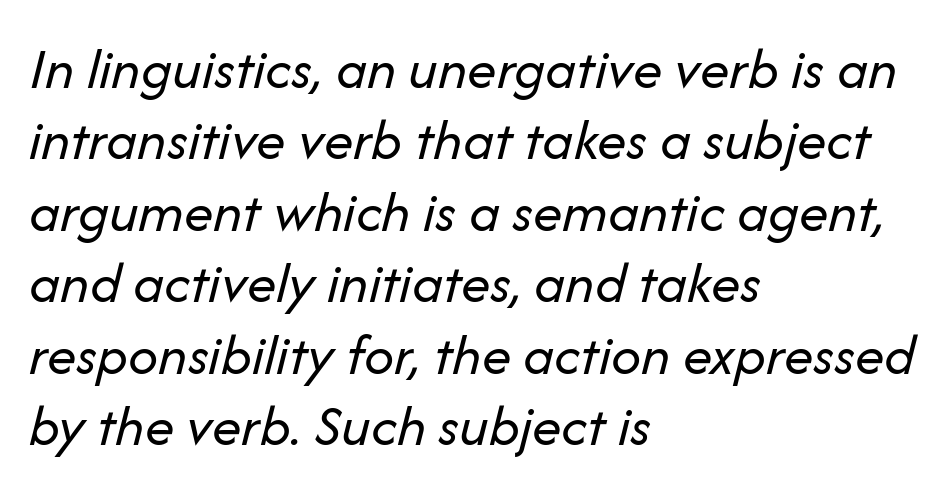
Q: Is the text bold? A: No.
Q: Is the text italic (slanted)? A: Yes, it leans right by about 14 degrees.
Q: Is the text underlined? A: No.
Q: How is the paragraph aligned? A: Left-aligned.
Q: Is the spacing between letters normal or unusually wide? A: Normal.
Q: Width (condensed, normal, or wide)? A: Normal.
Q: Stroke contrast? A: Low.
Q: x-height? A: Medium.
Q: Monospaced? A: No.
